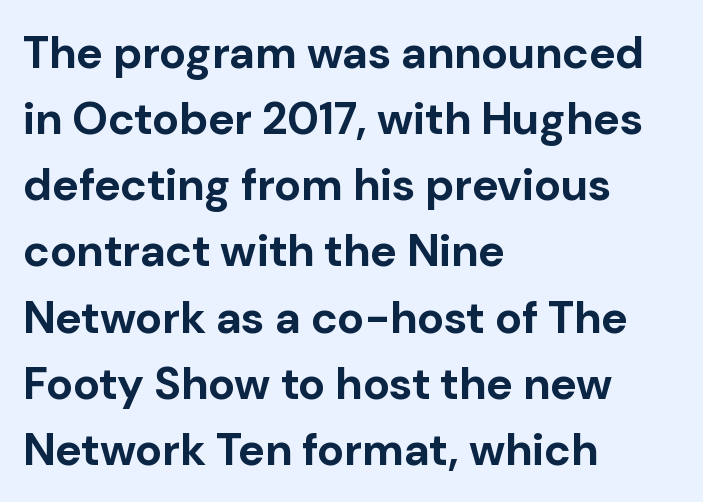
Q: Is the text bold? A: Yes.
Q: Is the text italic (slanted)? A: No, it is upright.
Q: Is the typeface a serif or a sans-serif typeface? A: Sans-serif.
Q: Is the text underlined? A: No.
Q: How is the paragraph aligned? A: Left-aligned.
Q: Is the spacing between letters normal or unusually wide? A: Normal.
Q: Is the spacing between lines tight, normal or loose? A: Normal.
Q: Width (condensed, normal, or wide)? A: Normal.
Q: Stroke contrast? A: Low.
Q: x-height? A: Medium.
Q: Monospaced? A: No.
